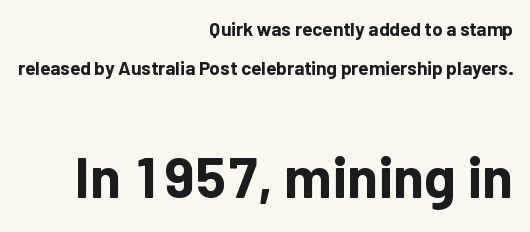
The image shows 57 px bold sans-serif type, upright; set right-aligned, loose line spacing (2.06x), normal letter spacing, not underlined; the second (bottom) block is 3.0x larger; low stroke contrast and a medium x-height.
